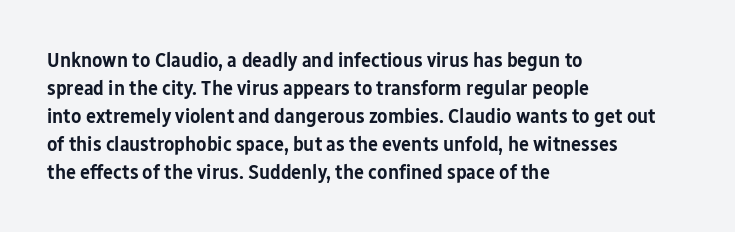
Q: Is the text bold? A: Semi-bold.
Q: Is the text italic (slanted)? A: No, it is upright.
Q: Is the text underlined? A: No.
Q: How is the paragraph aligned? A: Left-aligned.
Q: Is the spacing between letters normal or unusually wide? A: Normal.
Q: Is the spacing between lines tight, normal or loose? A: Normal.
